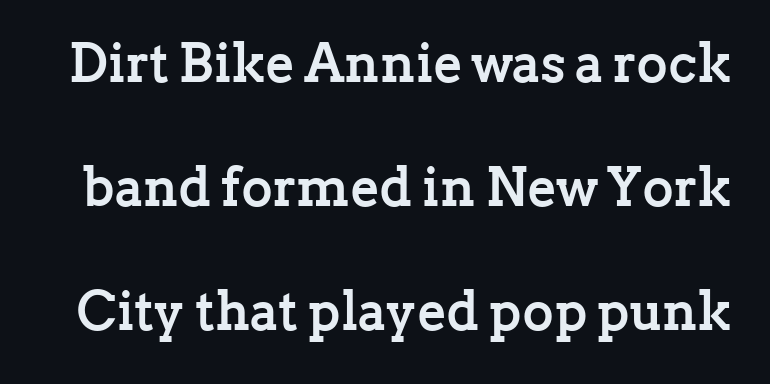
The image shows 54 px semibold serif type, upright; set loose line spacing (2.3x), normal letter spacing, not underlined; low stroke contrast and a medium x-height.
